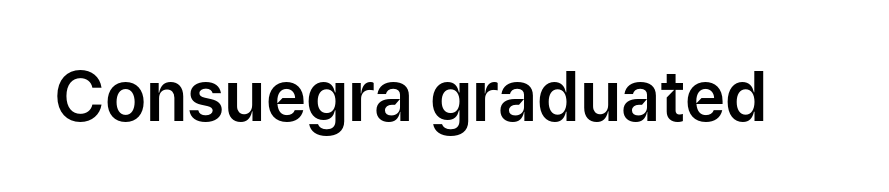
The image shows 69 px sans-serif type, upright; set normal letter spacing, not underlined; low stroke contrast and a medium x-height.
